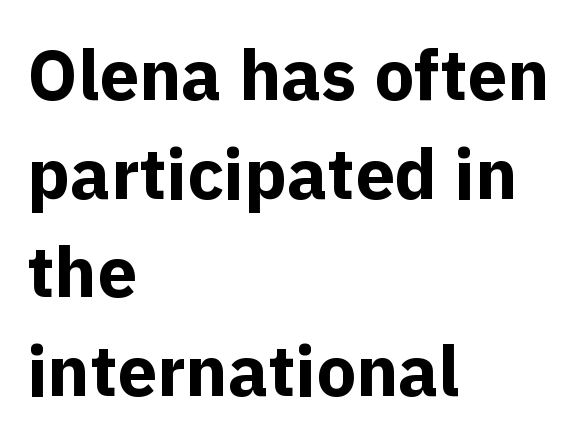
Upright lettering throughout. Glyph-to-glyph distance matches everyday printed text. Vertical spacing — default. Bold? Absolutely — the strokes are thick and heavy. Look at the bottom of the vertical strokes: they stop flat, with no serifs. Here the designer chose a conventional face with non-uniform glyph widths.
